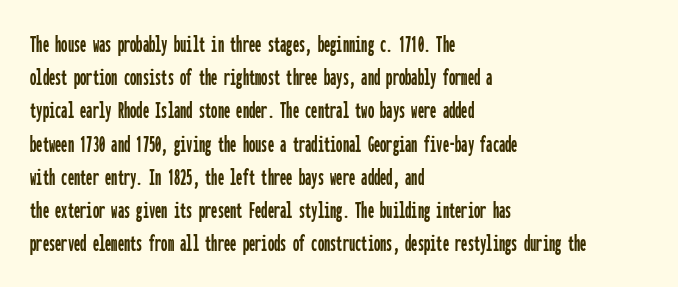
Q: Is the text italic (slanted)? A: No, it is upright.
Q: Is the text underlined? A: No.
Q: How is the paragraph aligned? A: Left-aligned.
Q: Is the spacing between letters normal or unusually wide? A: Normal.
Q: Is the spacing between lines tight, normal or loose? A: Normal.
